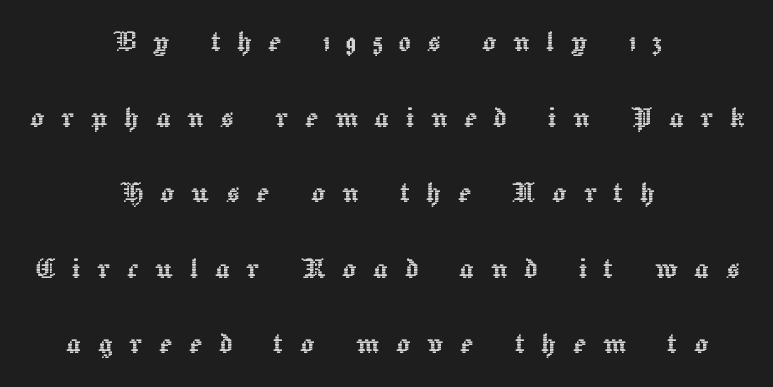
You could fit nearly another row in the gap between these rows. Caption: expanded tracking, letters set apart. The paragraph has two soft edges and a firm central axis. Nobody drew a line under any word here.
